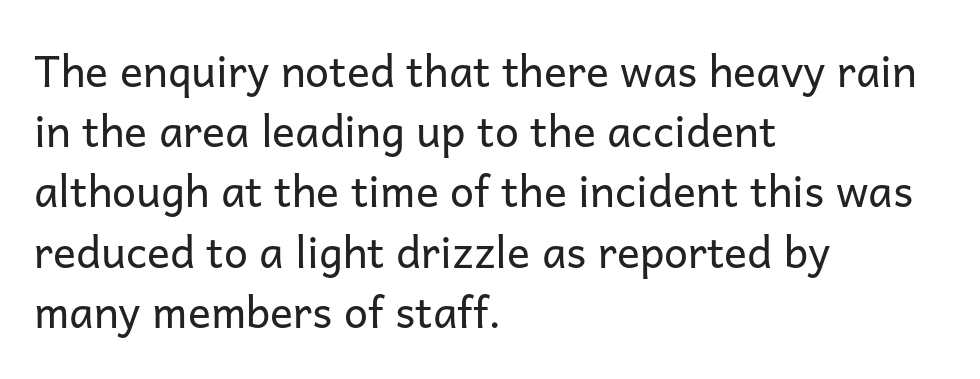
The image shows 43 px regular-weight sans-serif type, upright; set left-aligned, normal line spacing (1.4x), normal letter spacing, not underlined; low stroke contrast and a medium x-height.
